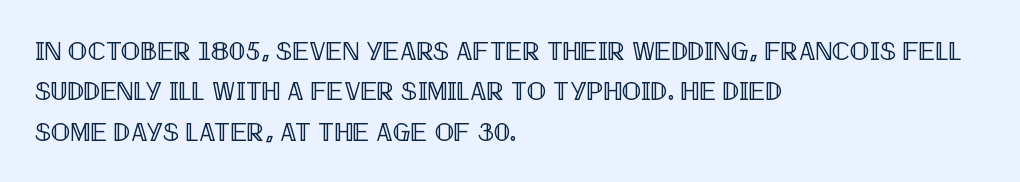
{"italic": "no", "underline": "no", "align": "left", "line_spacing": "normal", "line_spacing_ratio": 1.55, "letter_spacing": "normal", "letter_spacing_em": 0.0, "glyph_px": 26}
